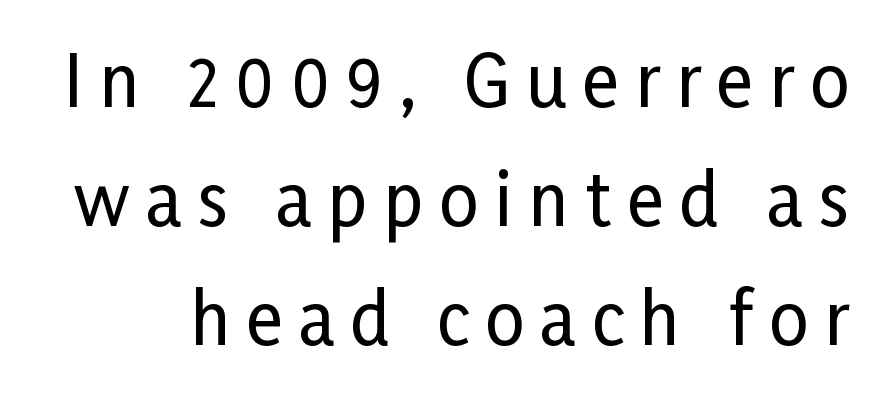
Q: Is the text italic (slanted)? A: No, it is upright.
Q: Is the typeface a serif or a sans-serif typeface? A: Sans-serif.
Q: Is the text underlined? A: No.
Q: Is the spacing between letters normal or unusually wide? A: Unusually wide.
Q: Is the spacing between lines tight, normal or loose? A: Normal.
Q: Width (condensed, normal, or wide)? A: Condensed.
Q: Stroke contrast? A: Low.
Q: x-height? A: Medium.
Q: Monospaced? A: No.
